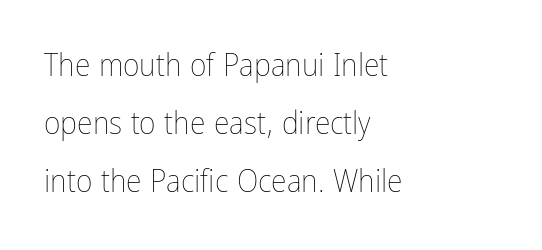
Is this a fixed-width face? No — the glyphs have proportional, varying widths. Does the lettering tilt? It doesn't — this is upright. Check the space under the baseline: it is left empty. The setting favours the left margin, as ordinary paragraphs usually do. The weight would be labelled regular, book, light, or lighter still. Letter spacing: default.
